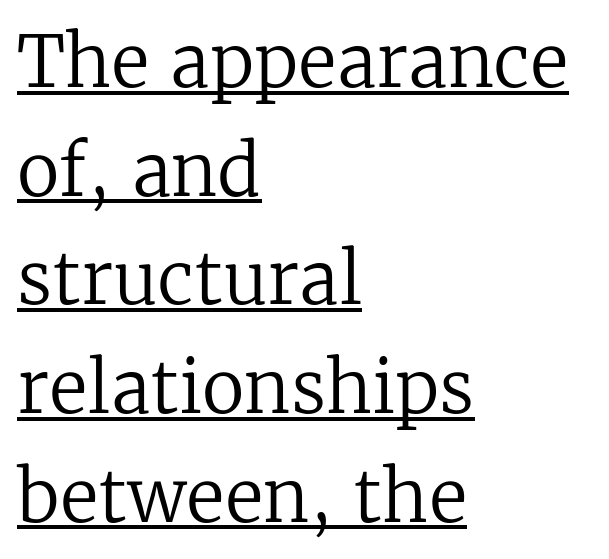
Is this a fixed-width face? No — the glyphs have proportional, varying widths. Caption: multi-line text, flush left, ragged right. It's the straight-up-and-down kind of type. Here the glyphs are tracked normally, forming tight word shapes.
